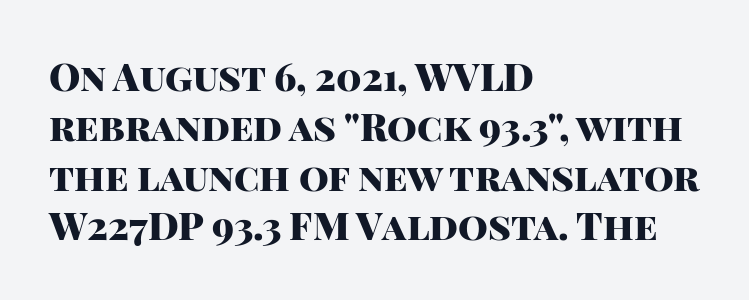
{"serif": "no", "italic": "no", "bold": "yes", "weight": "heavy", "width": "normal", "stroke_contrast": "high", "x_height": "large", "monospaced": "no", "underline": "no", "align": "left", "line_spacing": "normal", "line_spacing_ratio": 1.31, "letter_spacing": "normal", "letter_spacing_em": 0.0, "glyph_px": 38}
